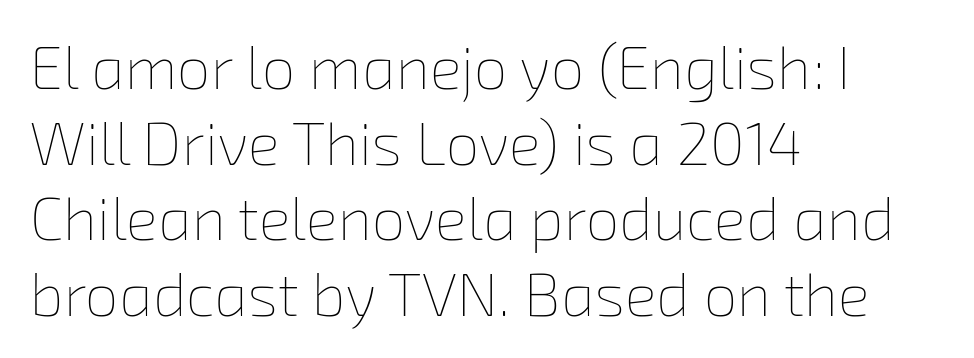
The image shows 60 px thin type; set left-aligned, normal line spacing (1.26x), normal letter spacing, not underlined; low stroke contrast and a medium x-height.
